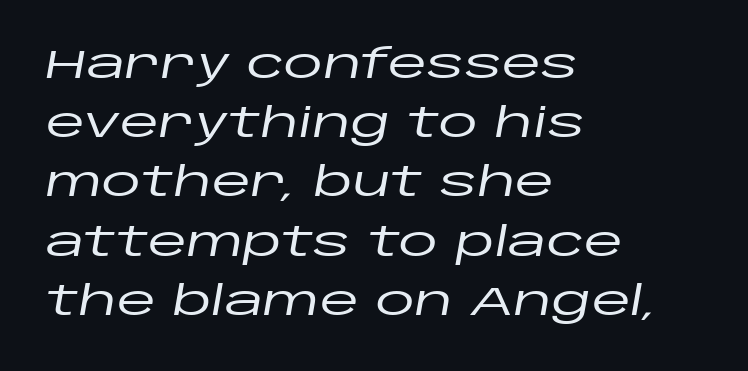
Character widths vary here, with narrow letters taking less room than wide ones. Visually the block forms a straight wall on the left and a jagged coastline on the right. The lines sit at an ordinary, default distance from one another. Letters rest on an invisible, unmarked baseline. This rendering leaves character spacing at its baseline value.
